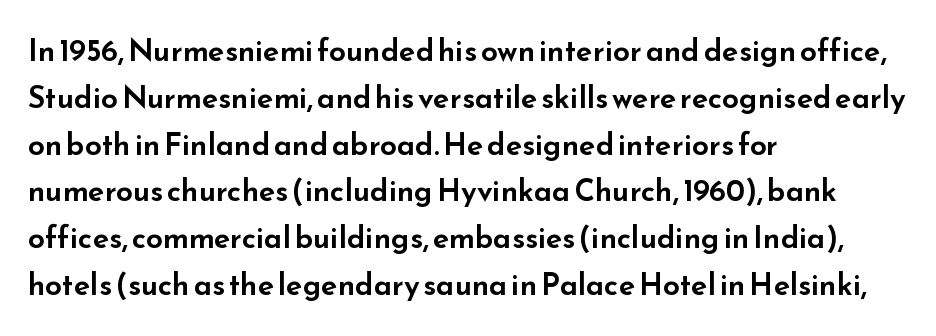
Q: Is the text italic (slanted)? A: No, it is upright.
Q: Is the typeface a serif or a sans-serif typeface? A: Sans-serif.
Q: Is the text underlined? A: No.
Q: How is the paragraph aligned? A: Left-aligned.
Q: Is the spacing between letters normal or unusually wide? A: Normal.
Q: Is the spacing between lines tight, normal or loose? A: Normal.
Q: Width (condensed, normal, or wide)? A: Wide.
Q: Stroke contrast? A: Low.
Q: x-height? A: Small.
Q: Monospaced? A: No.
